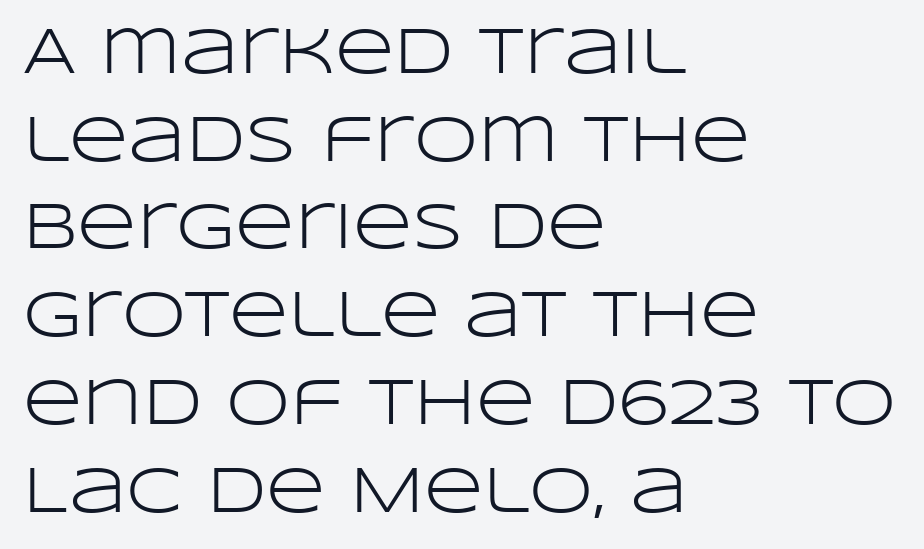
The weight tops out at a normal text grade. The type is set solid horizontally, with unmodified tracking. If you drew a line through each stem, it would be perfectly vertical. These lines are set flush left with a ragged right edge. The strip under each line holds only bare page.
